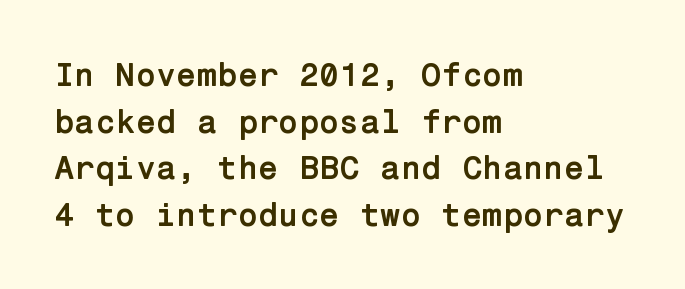
Q: Is the text bold? A: Yes.
Q: Is the text italic (slanted)? A: No, it is upright.
Q: Is the typeface a serif or a sans-serif typeface? A: Sans-serif.
Q: Is the text underlined? A: No.
Q: How is the paragraph aligned? A: Left-aligned.
Q: Is the spacing between letters normal or unusually wide? A: Normal.
Q: Is the spacing between lines tight, normal or loose? A: Normal.
Q: Width (condensed, normal, or wide)? A: Normal.
Q: Stroke contrast? A: Low.
Q: x-height? A: Medium.
